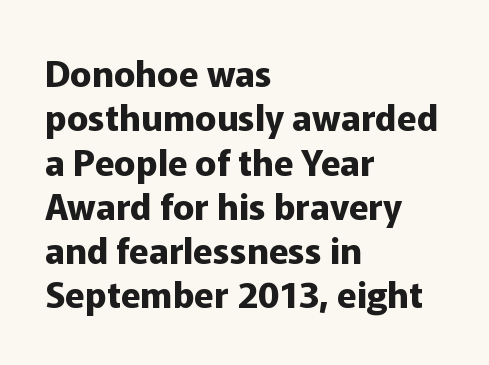
{"serif": "no", "italic": "no", "bold": "yes", "weight": "bold", "width": "normal", "stroke_contrast": "low", "x_height": "medium", "monospaced": "no", "underline": "no", "align": "left", "line_spacing_ratio": 1.23, "letter_spacing": "normal", "letter_spacing_em": 0.0, "glyph_px": 36}
